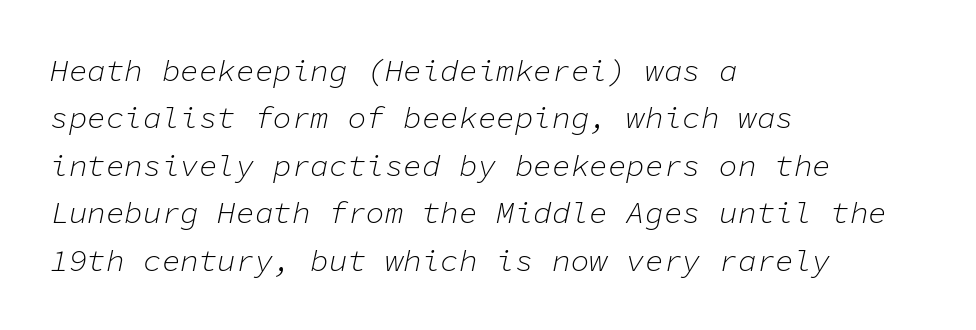
Q: Is the text bold? A: No.
Q: Is the text italic (slanted)? A: Yes, it leans right by about 11 degrees.
Q: Is the text underlined? A: No.
Q: How is the paragraph aligned? A: Left-aligned.
Q: Is the spacing between letters normal or unusually wide? A: Normal.
Q: Is the spacing between lines tight, normal or loose? A: Normal.
Q: Width (condensed, normal, or wide)? A: Normal.
Q: Stroke contrast? A: Low.
Q: x-height? A: Medium.
Q: Monospaced? A: Yes.
